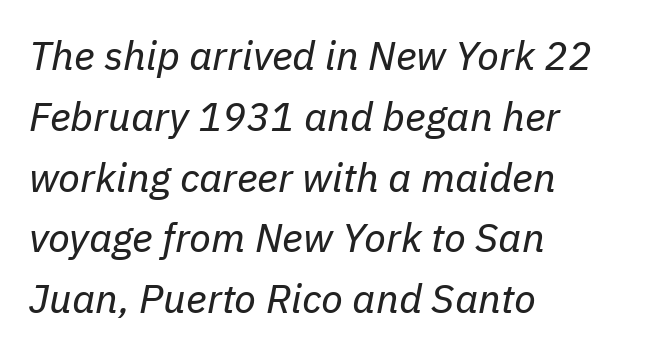
The image shows 40 px regular-weight type, italic (leaning right); set left-aligned, normal line spacing (1.52x), normal letter spacing, not underlined; low stroke contrast and a medium x-height.
